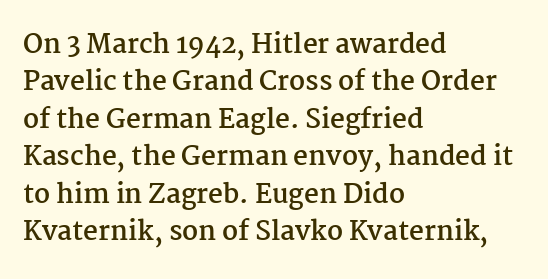
When letters stand straight like this, we call the style roman or upright. A clean baseline with only descenders dipping below it. Horizontally, the lines are justified to the leading edge only. Is there much room between lines? A standard amount, neither cramped nor airy.
